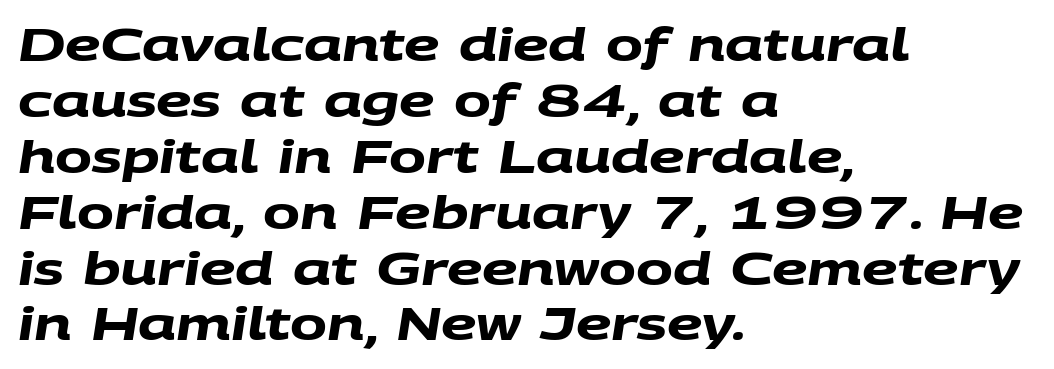
The image shows 44 px heavy, wide sans-serif type; set left-aligned, normal line spacing (1.27x), normal letter spacing, not underlined; medium stroke contrast and a large x-height.
